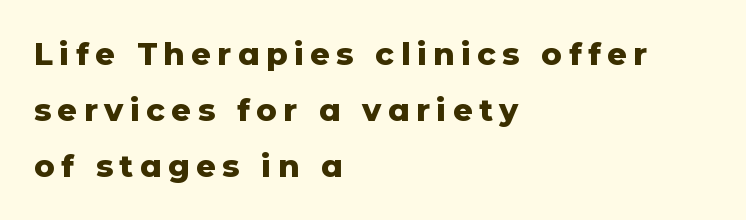
Q: Is the text bold? A: Yes.
Q: Is the text italic (slanted)? A: No, it is upright.
Q: Is the typeface a serif or a sans-serif typeface? A: Sans-serif.
Q: Is the text underlined? A: No.
Q: How is the paragraph aligned? A: Left-aligned.
Q: Is the spacing between letters normal or unusually wide? A: Unusually wide.
Q: Width (condensed, normal, or wide)? A: Normal.
Q: Stroke contrast? A: Low.
Q: x-height? A: Medium.
Q: Monospaced? A: No.
